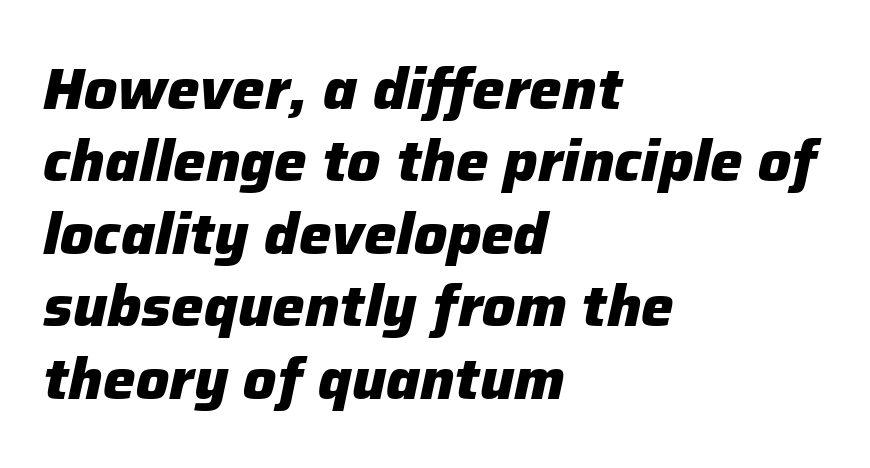
Does the lettering tilt? It does — this is italic. Does extra space separate the letters? No, they use regular spacing. Line beginnings align vertically; line endings do not. The lines sit at an ordinary, default distance from one another. Emphasis by weight is at full strength: bold.
